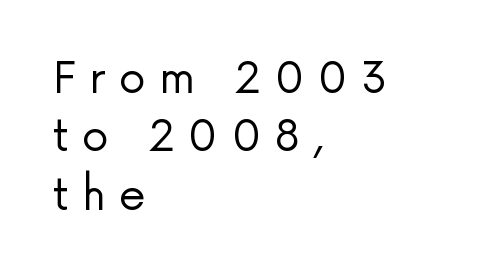
Q: Is the text bold? A: No.
Q: Is the text italic (slanted)? A: No, it is upright.
Q: Is the typeface a serif or a sans-serif typeface? A: Sans-serif.
Q: Is the text underlined? A: No.
Q: How is the paragraph aligned? A: Left-aligned.
Q: Is the spacing between letters normal or unusually wide? A: Unusually wide.
Q: Is the spacing between lines tight, normal or loose? A: Normal.
Q: Width (condensed, normal, or wide)? A: Normal.
Q: Stroke contrast? A: Low.
Q: x-height? A: Medium.
Q: Monospaced? A: No.
